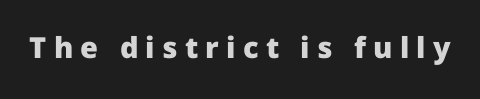
The image shows 29 px heavy sans-serif type, upright; set unusually wide letter spacing (+0.25 em), not underlined; low stroke contrast and a medium x-height.
